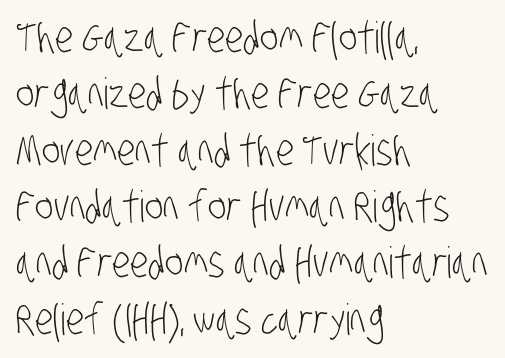
{"serif": "no", "bold": "no", "weight": "light", "width": "condensed", "stroke_contrast": "low", "x_height": "large", "monospaced": "no", "underline": "no", "align": "left", "line_spacing": "normal", "line_spacing_ratio": 1.31, "letter_spacing": "normal", "letter_spacing_em": 0.0, "glyph_px": 43}
